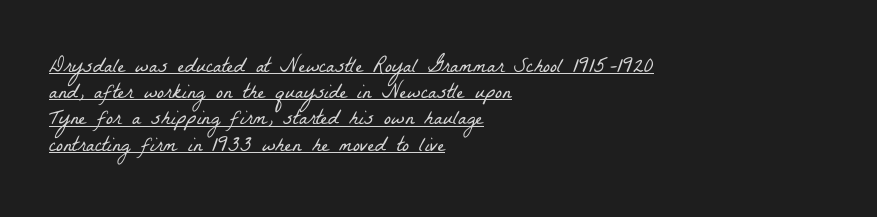
Q: Is the text bold? A: No.
Q: Is the text underlined? A: Yes.
Q: How is the paragraph aligned? A: Left-aligned.
Q: Is the spacing between letters normal or unusually wide? A: Normal.
Q: Is the spacing between lines tight, normal or loose? A: Normal.
